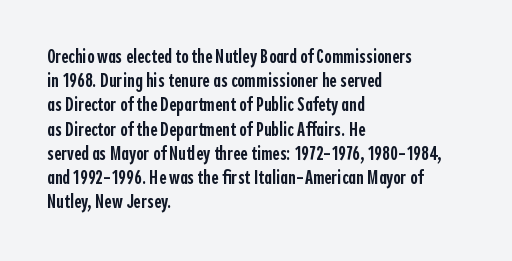
The image shows 20 px text type, upright; set left-aligned, line spacing 1.21x, normal letter spacing, not underlined.
